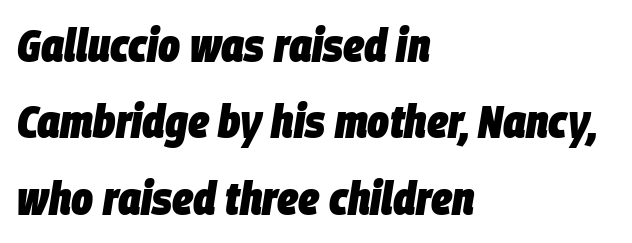
These lines sit exactly where default settings would place them. Tall strokes in this sample are angled rather than plumb. The face used here is proportionally spaced, like ordinary book or web type. How are the letters spaced? Ordinarily, with no added tracking.
